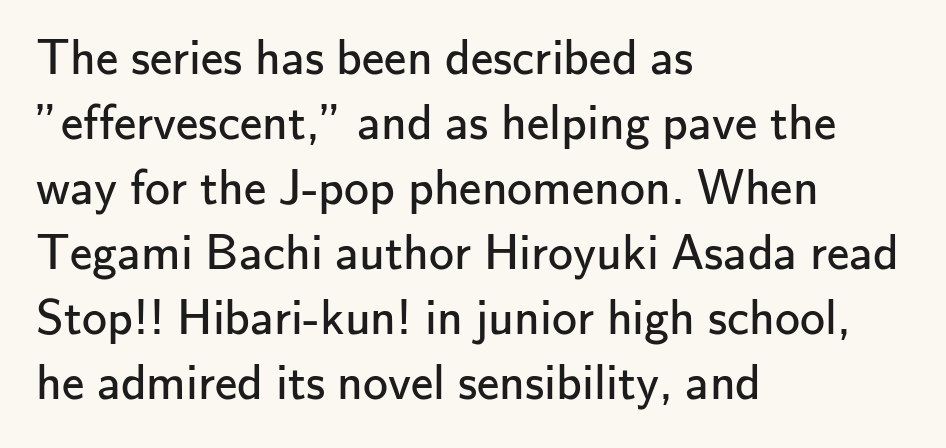
{"serif": "no", "italic": "no", "bold": "no", "weight": "regular", "width": "normal", "stroke_contrast": "low", "x_height": "small", "monospaced": "no", "underline": "no", "align": "left", "line_spacing": "normal", "line_spacing_ratio": 1.3, "letter_spacing": "normal", "letter_spacing_em": 0.0, "glyph_px": 50}
